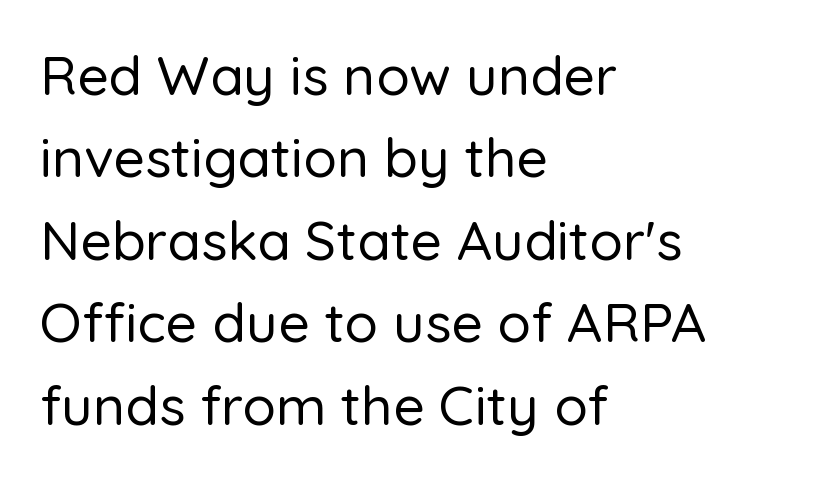
There is no visible air inserted between adjacent glyphs. Upright lettering throughout. Vertical spacing — default. Look at the bottom of the vertical strokes: they stop flat, with no serifs.
